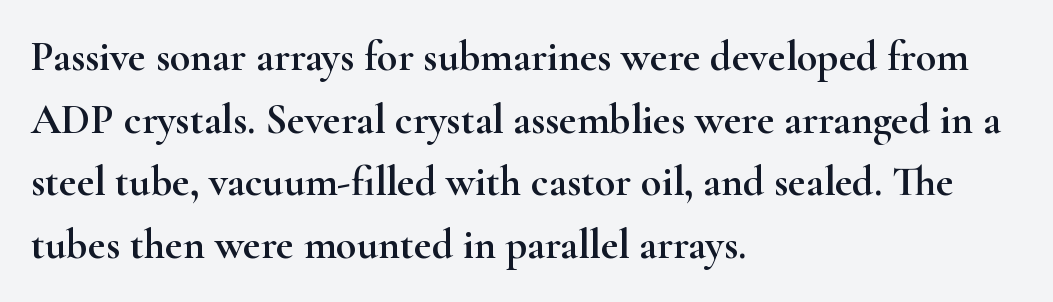
Does the leading feel generous? No, just average. Words float on clear page, feet unadorned. Characters remain perfectly vertical along every line. This sample uses a serif face.
